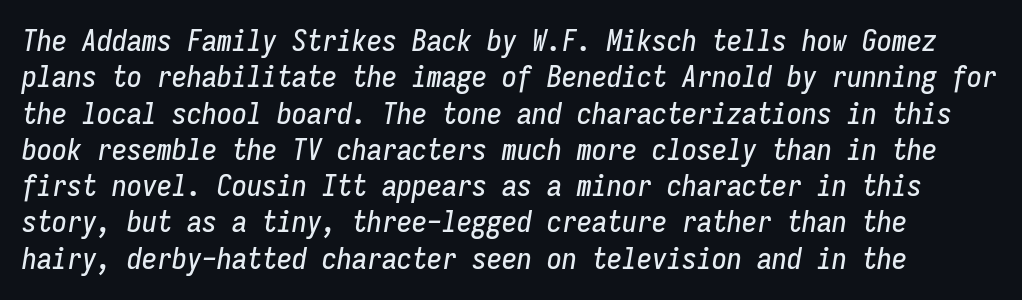
{"italic": "yes", "lean": "right", "slant_degrees": 9, "width": "condensed", "stroke_contrast": "low", "x_height": "medium", "monospaced": "yes", "underline": "no", "line_spacing_ratio": 1.21, "letter_spacing": "normal", "letter_spacing_em": 0.0, "glyph_px": 30}
